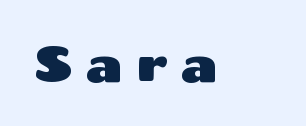
Regarding serifs, this sample does without them. Beneath every word, the page is bare. Tracking here is generous; glyphs stand well apart from one another. Varying glyph widths throughout — classic text-font behaviour. Tall strokes in this sample are plumb rather than angled.
